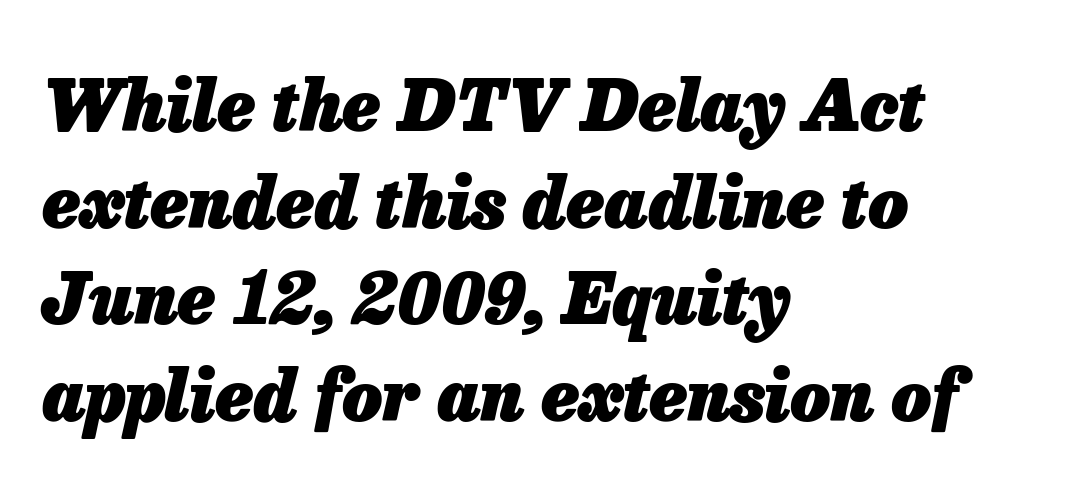
{"italic": "yes", "lean": "right", "slant_degrees": 13, "bold": "yes", "weight": "heavy", "width": "normal", "stroke_contrast": "low", "x_height": "medium", "monospaced": "no", "underline": "no", "align": "left", "line_spacing": "normal", "line_spacing_ratio": 1.38, "letter_spacing": "normal", "letter_spacing_em": 0.0, "glyph_px": 70}
